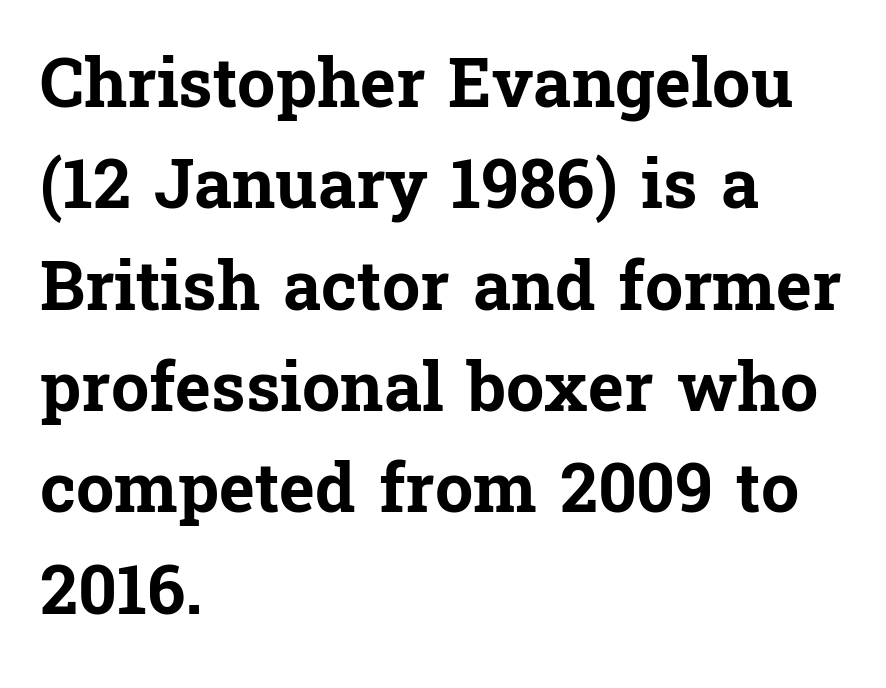
This sample keeps an unexceptional amount of space between lines. The string is rendered with underlining switched off. Here the designer chose a conventional face with non-uniform glyph widths. You'd pick this weight for a headline — it's a proper bold. This sample uses plain, unmodified letter spacing. Reading down the block, your eye returns to a fixed left position each line.
